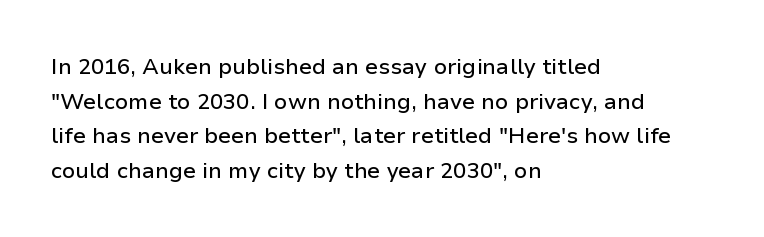
The image shows 22 px text type, upright; set left-aligned, normal line spacing (1.57x), normal letter spacing, not underlined.
